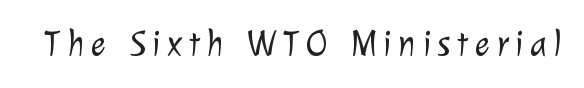
{"serif": "no", "bold": "no", "weight": "light", "width": "normal", "stroke_contrast": "low", "x_height": "medium", "monospaced": "no", "underline": "no", "glyph_px": 36}
